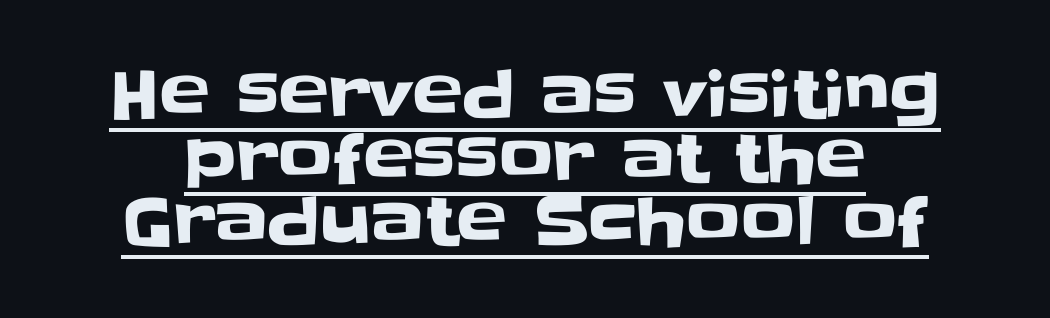
{"serif": "no", "italic": "no", "width": "normal", "stroke_contrast": "low", "x_height": "large", "monospaced": "no", "underline": "yes", "align": "center", "line_spacing": "tight", "line_spacing_ratio": 0.95, "letter_spacing": "normal", "letter_spacing_em": 0.0, "glyph_px": 67}
